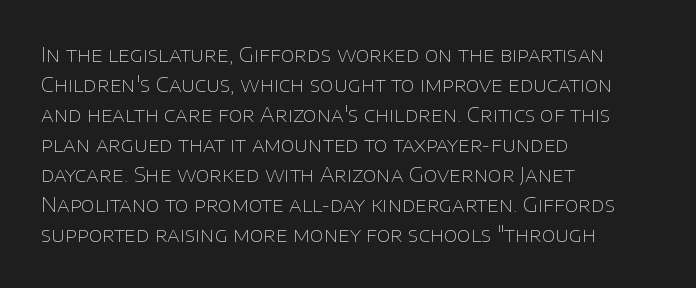
The face looks like a standard text weight, possibly lighter. A normal amount of white space separates one row of letters from the next. Line beginnings align vertically; line endings do not. The horizontal fit of the characters is conventional and even. The passage shown is not underscored anywhere.
